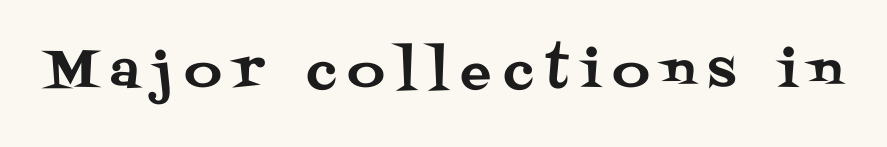
The image shows 51 px serif type, upright; set unusually wide letter spacing (+0.25 em), not underlined; medium stroke contrast and a large x-height.
